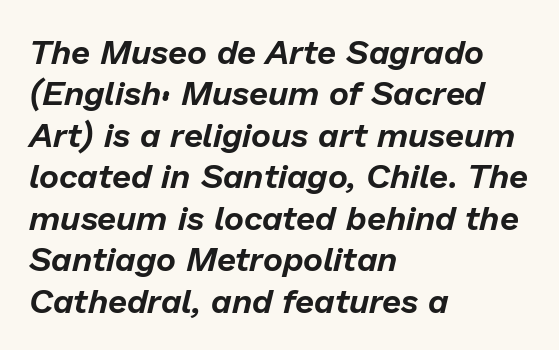
Slanted lettering throughout. Words float on clear page, feet unadorned. The rag falls on the right side of this text block. Spacing verdict: proportional, widths tailored to each character. Look at the tracking — it's just the regular setting, nothing added.
